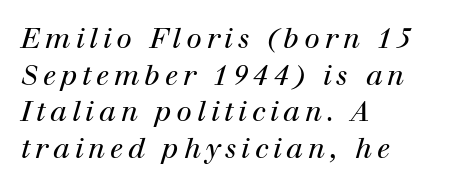
Notice how the passage keeps a crisp vertical edge on the left only. Unbolded letterforms with no extra heft. Letters rest on an invisible, unmarked baseline. The rendering applies a slant to the glyphs.
